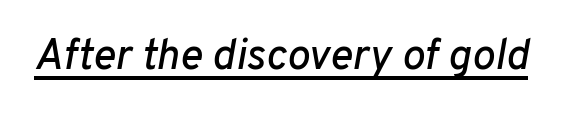
Q: Is the text italic (slanted)? A: Yes, it leans right by about 10 degrees.
Q: Is the text underlined? A: Yes.
Q: Is the spacing between letters normal or unusually wide? A: Normal.
Q: Width (condensed, normal, or wide)? A: Normal.
Q: Stroke contrast? A: Low.
Q: x-height? A: Medium.
Q: Monospaced? A: No.
